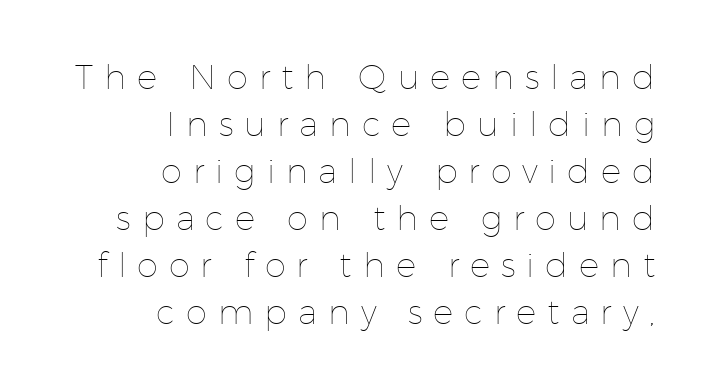
{"italic": "no", "bold": "no", "weight": "thin", "width": "normal", "stroke_contrast": "low", "x_height": "medium", "monospaced": "no", "underline": "no", "align": "right", "line_spacing": "normal", "line_spacing_ratio": 1.38, "letter_spacing": "wide", "letter_spacing_em": 0.32, "glyph_px": 34}
